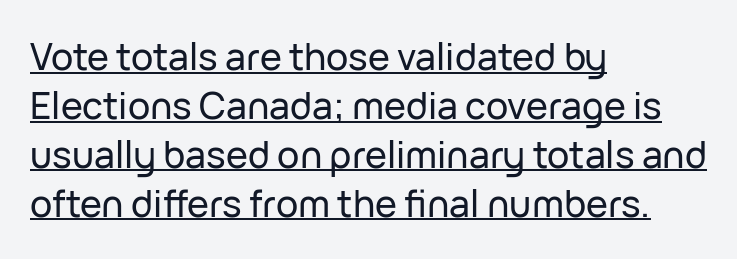
The image shows 37 px sans-serif type, upright; set left-aligned, normal line spacing (1.32x), normal letter spacing, underlined; low stroke contrast and a medium x-height.
